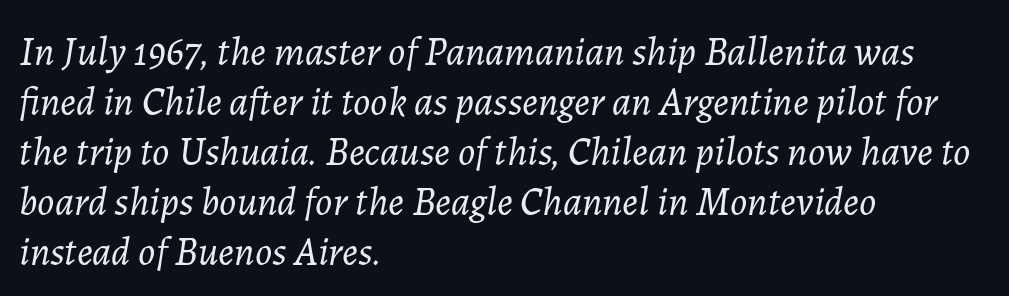
The image shows 40 px light type, italic (leaning right); set left-aligned, normal line spacing (1.25x), normal letter spacing, not underlined; low stroke contrast and a medium x-height.
